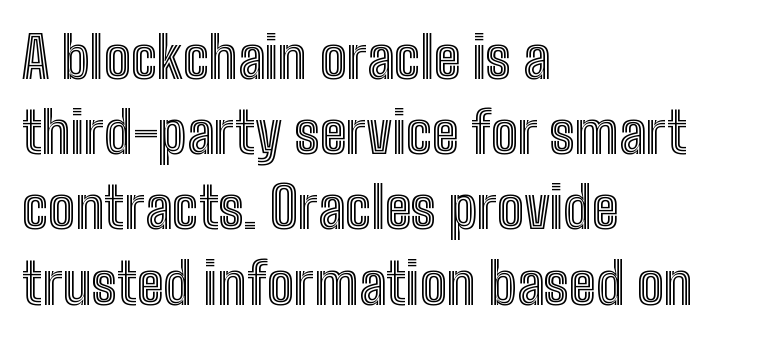
The image shows 57 px condensed type, upright; set left-aligned, normal line spacing (1.32x), normal letter spacing, not underlined; a medium x-height.
